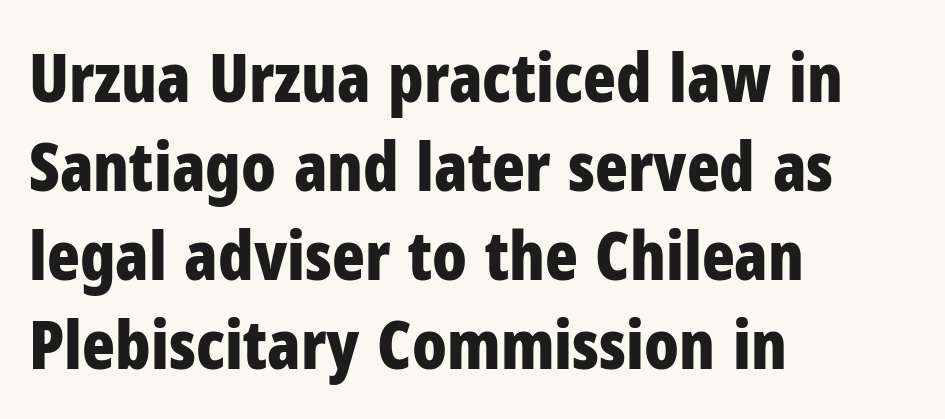
Q: Is the text bold? A: Yes.
Q: Is the text italic (slanted)? A: No, it is upright.
Q: Is the typeface a serif or a sans-serif typeface? A: Sans-serif.
Q: Is the text underlined? A: No.
Q: How is the paragraph aligned? A: Left-aligned.
Q: Is the spacing between letters normal or unusually wide? A: Normal.
Q: Is the spacing between lines tight, normal or loose? A: Normal.
Q: Width (condensed, normal, or wide)? A: Condensed.
Q: Stroke contrast? A: Low.
Q: x-height? A: Medium.
Q: Monospaced? A: No.
